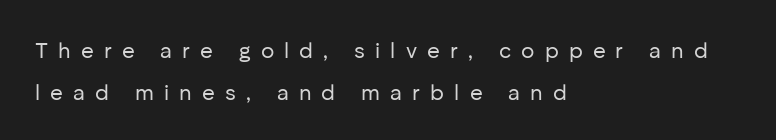
{"italic": "no", "bold": "no", "underline": "no", "align": "left", "line_spacing_ratio": 1.89, "letter_spacing": "wide", "letter_spacing_em": 0.46, "glyph_px": 22}
